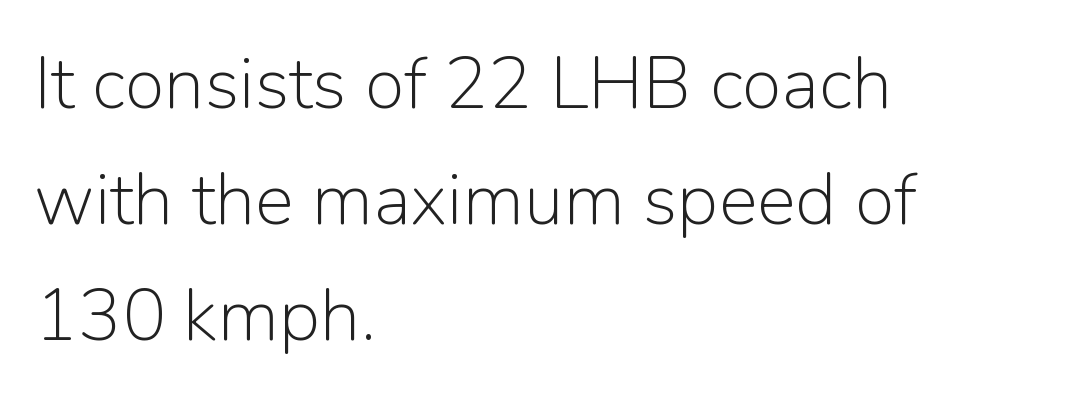
Are there feet on the stems? There aren't — it's a sans. Spacing between characters is what you'd get straight out of the box. A roman cut, with each character standing at attention. Each letter keeps its own natural width here, so spacing adapts to shape. Is there much room between lines? A standard amount, neither cramped nor airy.
